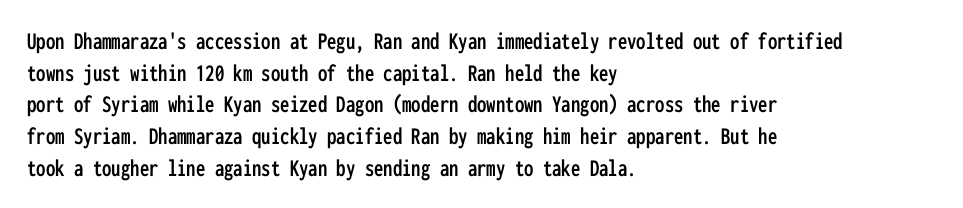
{"italic": "no", "underline": "no", "align": "left", "line_spacing": "normal", "line_spacing_ratio": 1.27, "letter_spacing": "normal", "letter_spacing_em": 0.0, "glyph_px": 25}
